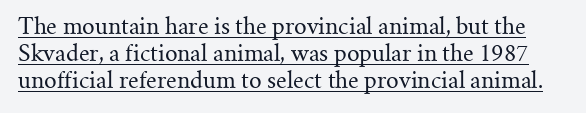
Q: Is the text bold? A: No.
Q: Is the text italic (slanted)? A: No, it is upright.
Q: Is the text underlined? A: Yes.
Q: Is the spacing between letters normal or unusually wide? A: Normal.
